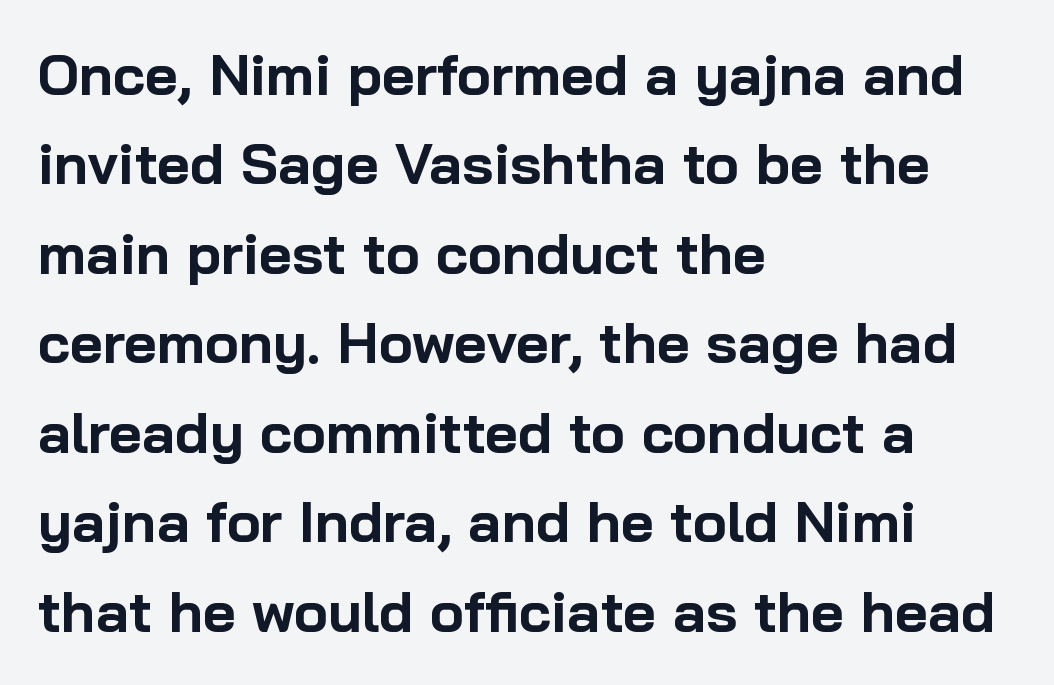
{"serif": "no", "italic": "no", "bold": "yes", "weight": "bold", "width": "normal", "stroke_contrast": "low", "x_height": "medium", "monospaced": "no", "underline": "no", "align": "left", "line_spacing": "normal", "line_spacing_ratio": 1.57, "letter_spacing": "normal", "letter_spacing_em": 0.0, "glyph_px": 57}
